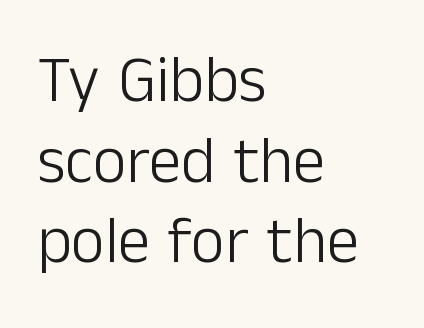
The image shows 65 px light sans-serif type, upright; set left-aligned, line spacing 1.24x, normal letter spacing, not underlined; low stroke contrast and a medium x-height.
